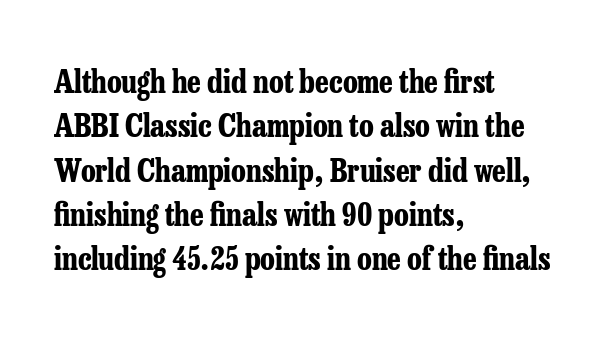
Q: Is the text bold? A: Yes.
Q: Is the text italic (slanted)? A: No, it is upright.
Q: Is the typeface a serif or a sans-serif typeface? A: Serif.
Q: Is the text underlined? A: No.
Q: How is the paragraph aligned? A: Left-aligned.
Q: Is the spacing between letters normal or unusually wide? A: Normal.
Q: Is the spacing between lines tight, normal or loose? A: Normal.
Q: Width (condensed, normal, or wide)? A: Condensed.
Q: Stroke contrast? A: Low.
Q: x-height? A: Medium.
Q: Monospaced? A: No.
